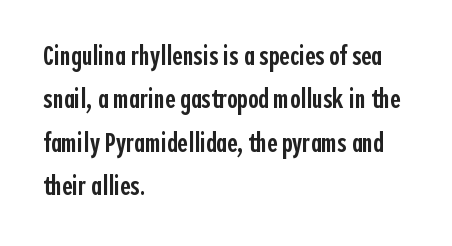
Standard letterfit; no display-style spreading of the glyphs. The line-height multiplier appears to be the usual default. Serif or sans? Sans — the stroke terminals are bare. Each letter keeps its own natural width here, so spacing adapts to shape. This rendering features lettering with no underline.
